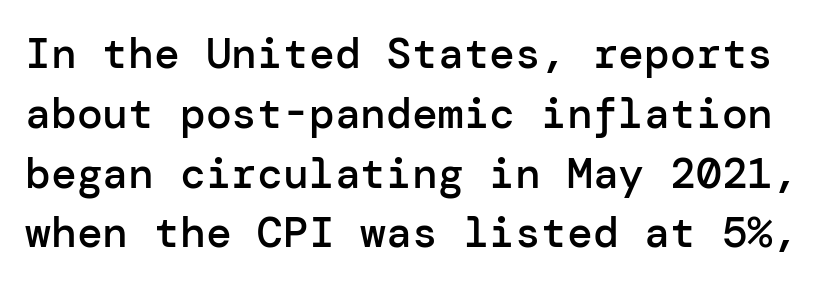
{"serif": "no", "italic": "no", "bold": "semi", "weight": "semibold", "width": "normal", "stroke_contrast": "low", "x_height": "medium", "underline": "no", "line_spacing": "normal", "line_spacing_ratio": 1.39, "letter_spacing": "normal", "letter_spacing_em": 0.0, "glyph_px": 43}
